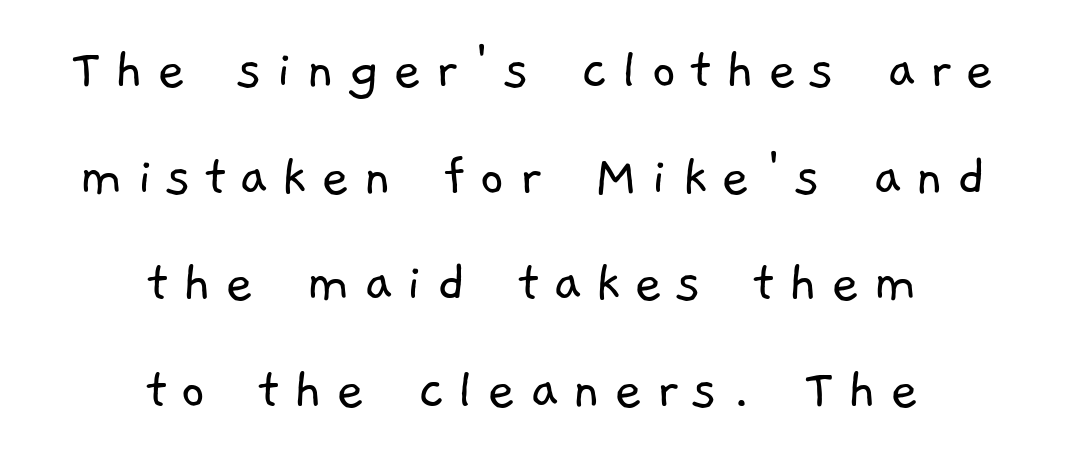
The image shows 61 px light sans-serif type; set centered, line spacing 1.75x, unusually wide letter spacing (+0.22 em), not underlined; low stroke contrast and a medium x-height.
